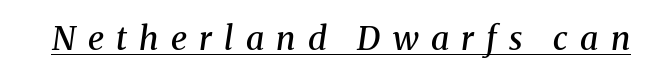
Q: Is the text bold? A: Semi-bold.
Q: Is the text italic (slanted)? A: Yes, it leans right by about 8 degrees.
Q: Is the typeface a serif or a sans-serif typeface? A: Serif.
Q: Is the text underlined? A: Yes.
Q: Is the spacing between letters normal or unusually wide? A: Unusually wide.
Q: Width (condensed, normal, or wide)? A: Normal.
Q: Stroke contrast? A: Medium.
Q: x-height? A: Medium.
Q: Monospaced? A: No.
